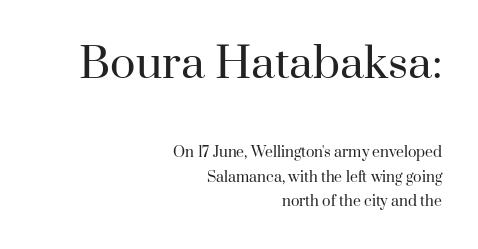
{"serif": "yes", "italic": "no", "bold": "no", "weight": "regular", "width": "normal", "stroke_contrast": "high", "x_height": "small", "monospaced": "no", "underline": "no", "align": "right", "line_spacing_ratio": 1.75, "letter_spacing": "normal", "letter_spacing_em": 0.0, "larger_block": "first", "size_ratio": 3.0, "glyph_px": 42}
